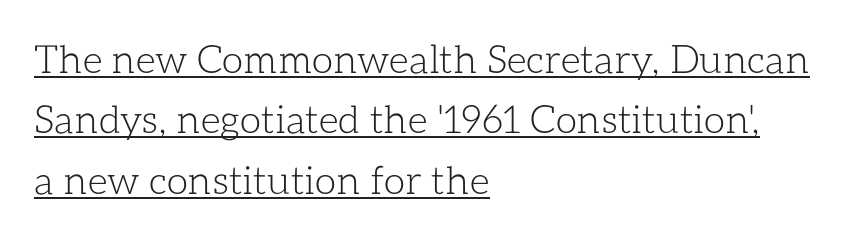
If you drew a ruler down the left edge, every line would touch it. This is roman type, the default non-slanted kind. The rendering uses a moderate line-height, typical for paragraphs. The face used here appears with an underline applied. A quiet, ordinary-to-light weight characterises the typeface. A typesetter would call this proportional, since set widths differ per character.
